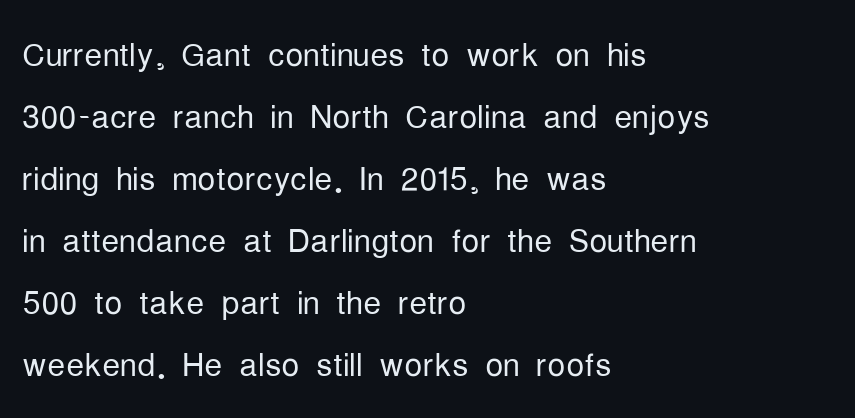
No letter is thick-stroked: the sample isn't bold. Unlike a traditional serif, this face leaves its strokes unadorned. A student would call this left alignment; a typographer would say flush left, rag right. The letters sit at their default tracking, neither squeezed nor spread. It's the straight-up-and-down kind of type. Think of a printed novel: that variable character pitch is what you see here.
